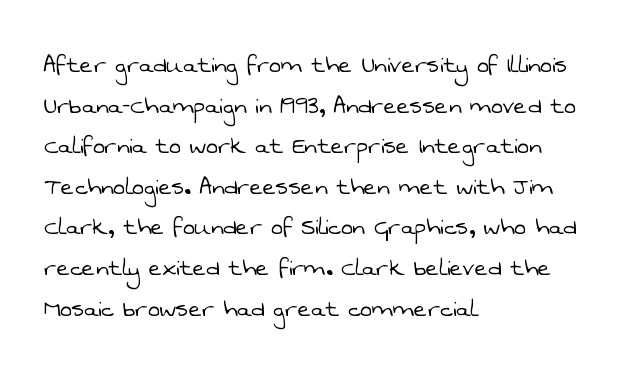
{"serif": "no", "bold": "no", "weight": "light", "width": "normal", "stroke_contrast": "low", "x_height": "medium", "monospaced": "no", "underline": "no", "align": "left", "line_spacing": "normal", "line_spacing_ratio": 1.45, "letter_spacing": "normal", "letter_spacing_em": 0.0, "glyph_px": 28}
